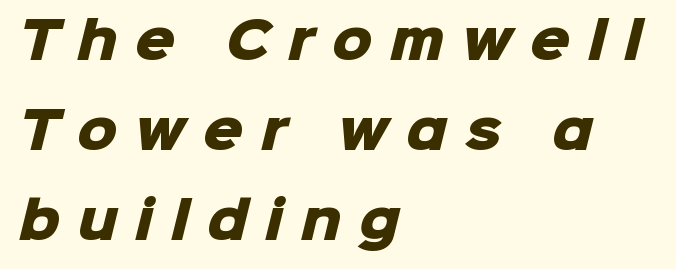
Q: Is the text bold? A: Yes.
Q: Is the typeface a serif or a sans-serif typeface? A: Sans-serif.
Q: Is the text underlined? A: No.
Q: How is the paragraph aligned? A: Left-aligned.
Q: Is the spacing between letters normal or unusually wide? A: Unusually wide.
Q: Width (condensed, normal, or wide)? A: Normal.
Q: Stroke contrast? A: Low.
Q: x-height? A: Medium.
Q: Monospaced? A: No.
